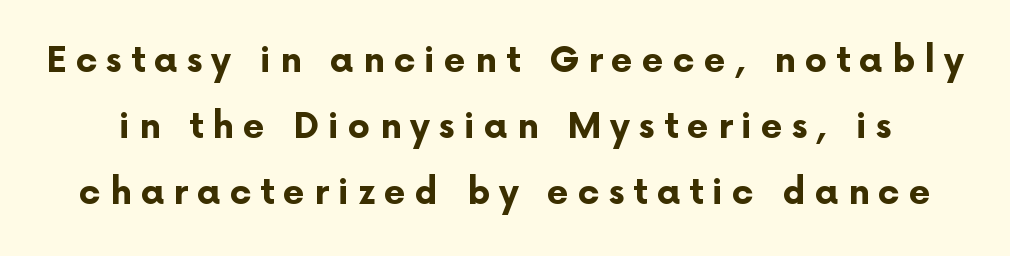
Nothing sits at the stroke ends, so this counts as sans-serif. You can tell it's not italic because the verticals are truly vertical. The strokes are fattened all the way to bold. Character widths vary here, with narrow letters taking less room than wide ones.
